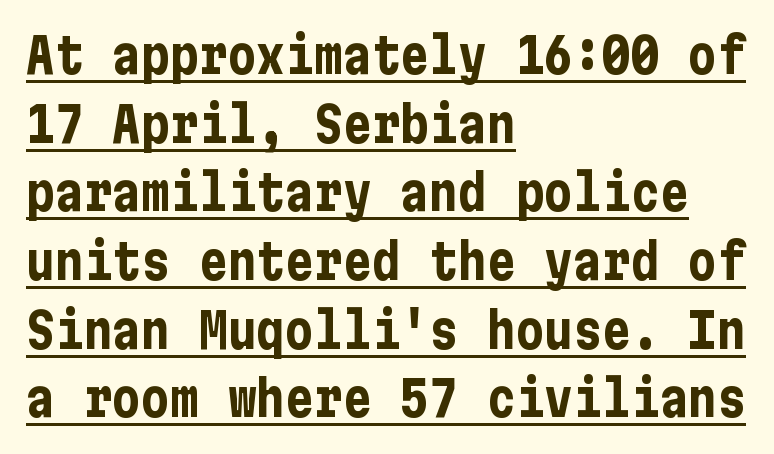
{"serif": "no", "italic": "no", "bold": "yes", "weight": "bold", "width": "condensed", "stroke_contrast": "low", "x_height": "medium", "underline": "yes", "align": "left", "line_spacing": "normal", "line_spacing_ratio": 1.43, "letter_spacing": "normal", "letter_spacing_em": 0.0, "glyph_px": 48}
